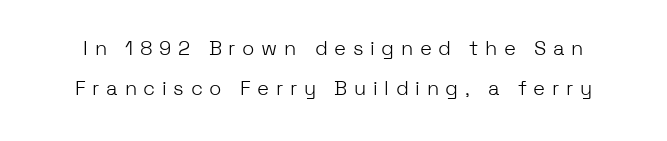
Q: Is the text bold? A: No.
Q: Is the text italic (slanted)? A: No, it is upright.
Q: Is the text underlined? A: No.
Q: Is the spacing between letters normal or unusually wide? A: Unusually wide.
Q: Is the spacing between lines tight, normal or loose? A: Loose.
